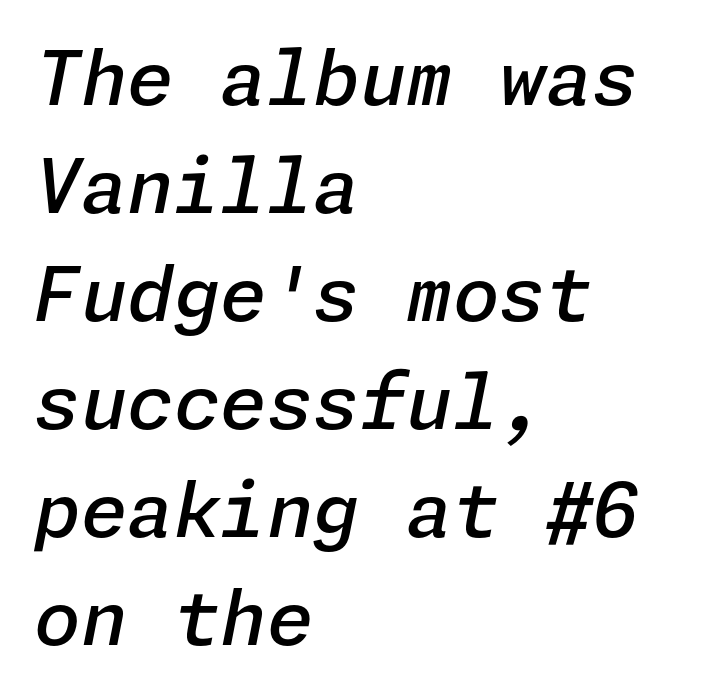
Q: Is the text bold? A: Semi-bold.
Q: Is the text italic (slanted)? A: Yes, it leans right by about 11 degrees.
Q: Is the text underlined? A: No.
Q: How is the paragraph aligned? A: Left-aligned.
Q: Is the spacing between letters normal or unusually wide? A: Normal.
Q: Is the spacing between lines tight, normal or loose? A: Normal.
Q: Width (condensed, normal, or wide)? A: Normal.
Q: Stroke contrast? A: Low.
Q: x-height? A: Medium.
